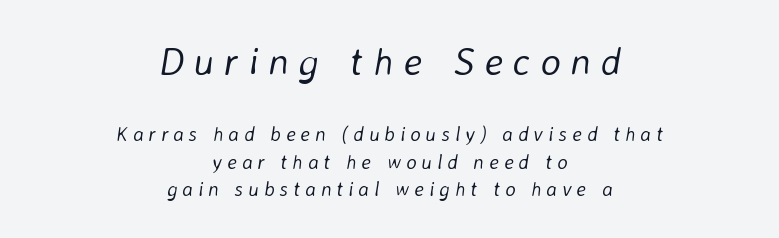
The face looks like a standard text weight, possibly lighter. Is this a fixed-width face? No — the glyphs have proportional, varying widths. These lines are centered, leaving both edges ragged. The rows are spaced the way most documents space them.
